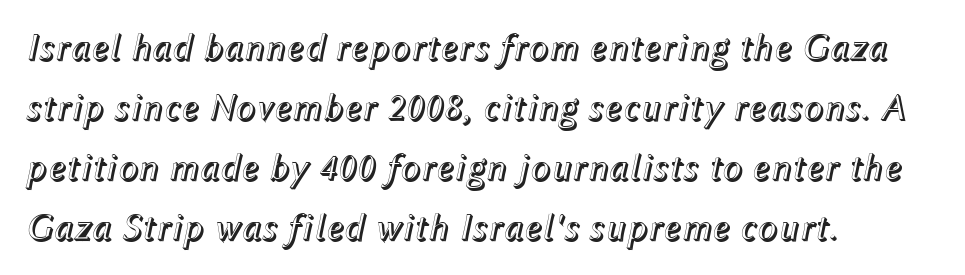
Look at the tracking — it's just the regular setting, nothing added. Lines of text with bare space underneath. The lettering tilts uniformly, giving the passage an italic look. Which margin do the lines hug? The left one — the right edge is uneven. Proportional: the letters do not fall into vertical columns.
